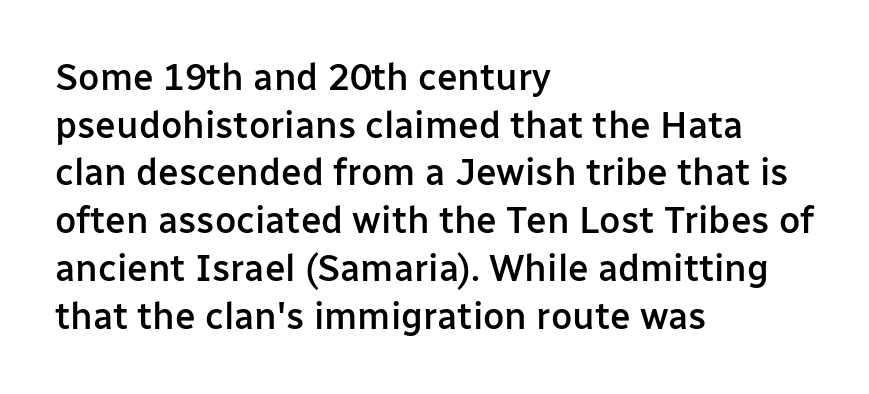
Q: Is the text bold? A: Semi-bold.
Q: Is the text italic (slanted)? A: No, it is upright.
Q: Is the typeface a serif or a sans-serif typeface? A: Sans-serif.
Q: Is the text underlined? A: No.
Q: How is the paragraph aligned? A: Left-aligned.
Q: Is the spacing between letters normal or unusually wide? A: Normal.
Q: Is the spacing between lines tight, normal or loose? A: Normal.
Q: Width (condensed, normal, or wide)? A: Normal.
Q: Stroke contrast? A: Low.
Q: x-height? A: Medium.
Q: Monospaced? A: No.
